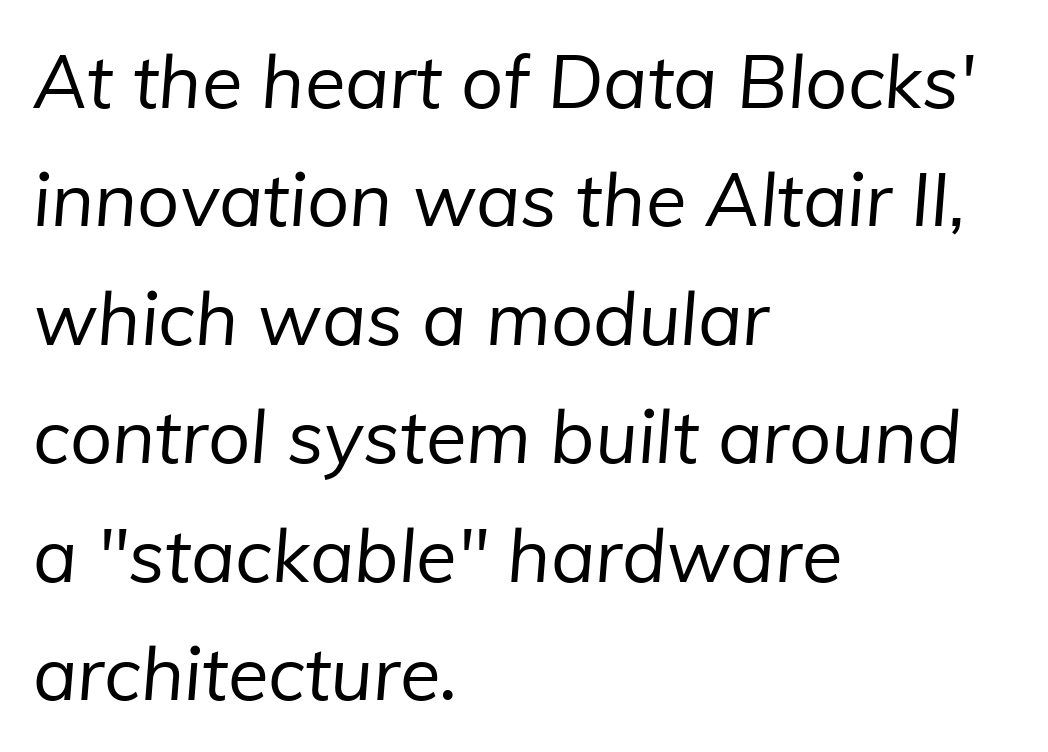
{"serif": "no", "bold": "no", "weight": "regular", "width": "normal", "stroke_contrast": "low", "x_height": "medium", "monospaced": "no", "underline": "no", "align": "left", "line_spacing": "normal", "line_spacing_ratio": 1.6, "letter_spacing": "normal", "letter_spacing_em": 0.0, "glyph_px": 74}
